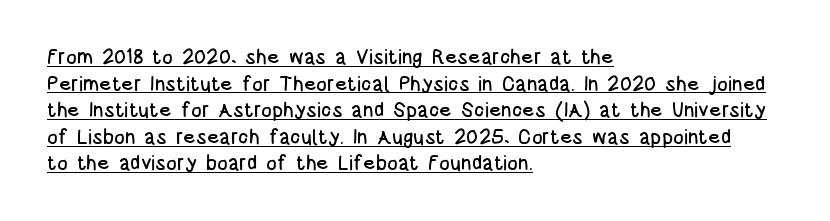
The rendered words wear a rule along their underside. Spacing between characters is what you'd get straight out of the box. The paragraph shown leans on its left margin. The lines sit at an ordinary, default distance from one another. If you drew a line through each stem, it would be perfectly vertical.
